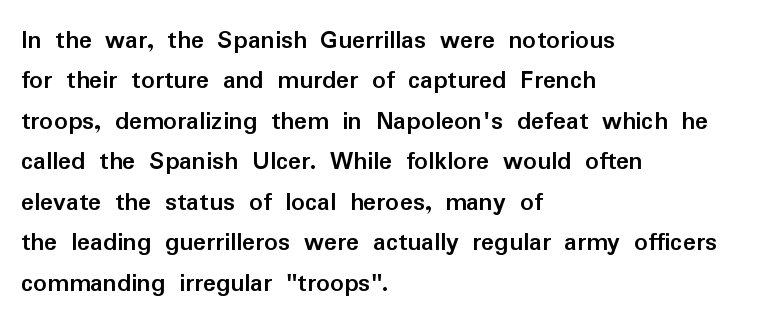
Look at the tracking — it's just the regular setting, nothing added. A classic flush-left, rag-right setting is used for this passage. Lines of text with bare space underneath. The font's upright variant was chosen for this text.
